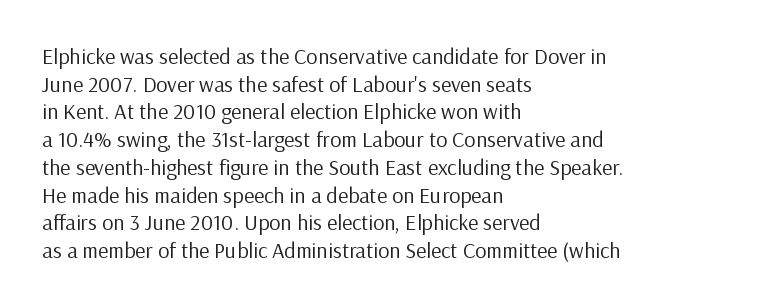
The image shows 22 px text type, upright; set left-aligned, normal line spacing (1.26x), normal letter spacing, not underlined.
